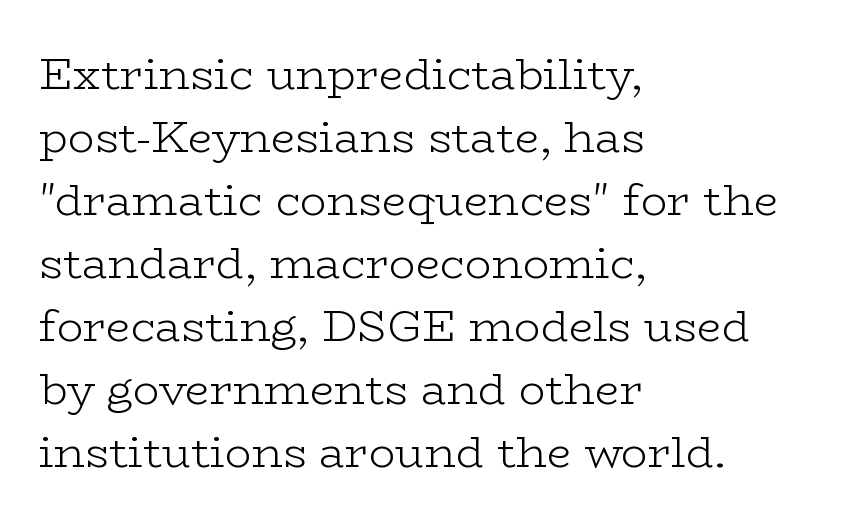
The image shows 44 px light, wide serif type, upright; set left-aligned, normal line spacing (1.43x), normal letter spacing, not underlined; low stroke contrast and a medium x-height.
